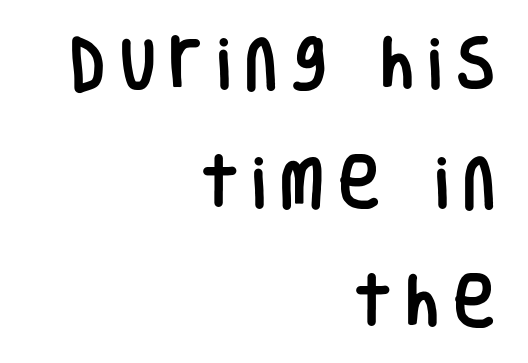
{"serif": "no", "italic": "no", "width": "condensed", "stroke_contrast": "low", "x_height": "large", "monospaced": "no", "underline": "no", "align": "right", "line_spacing": "loose", "line_spacing_ratio": 2.09, "letter_spacing": "wide", "letter_spacing_em": 0.25, "glyph_px": 57}
